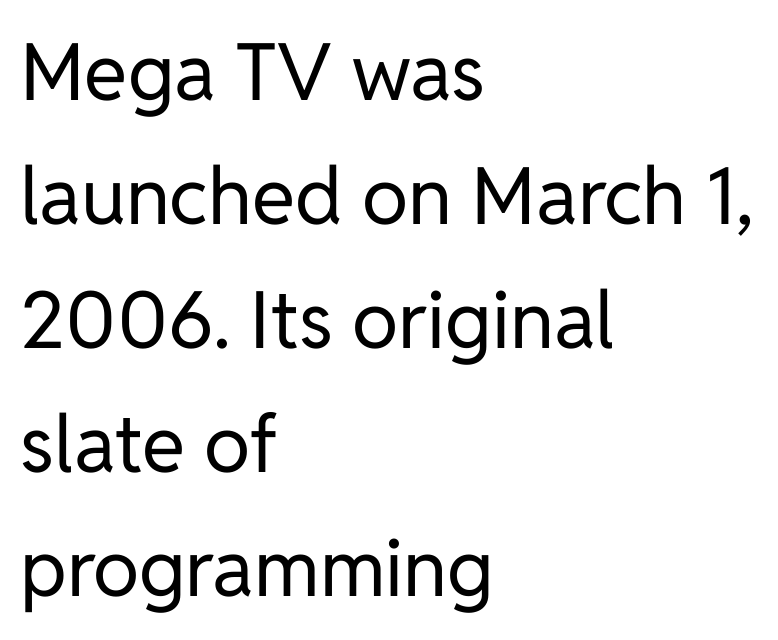
Q: Is the text bold? A: No.
Q: Is the text italic (slanted)? A: No, it is upright.
Q: Is the typeface a serif or a sans-serif typeface? A: Sans-serif.
Q: Is the text underlined? A: No.
Q: How is the paragraph aligned? A: Left-aligned.
Q: Is the spacing between letters normal or unusually wide? A: Normal.
Q: Is the spacing between lines tight, normal or loose? A: Normal.
Q: Width (condensed, normal, or wide)? A: Normal.
Q: Stroke contrast? A: Low.
Q: x-height? A: Medium.
Q: Monospaced? A: No.
